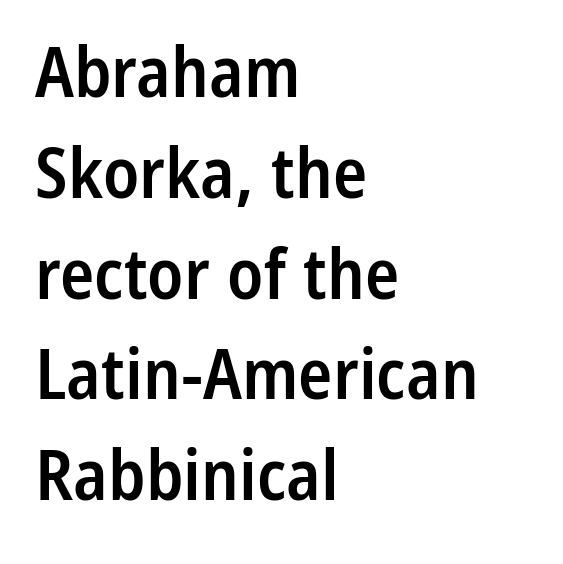
The text block is weighted toward the left margin, trailing off unevenly rightward. Spacing between characters is what you'd get straight out of the box. Bold? Not quite — semibold, heavier than regular but stopping short. Check under the words: just untouched page. Summary of vertical rhythm: regular, with standard interline spacing. To sum up the face: it is a sans, with no serifs.
